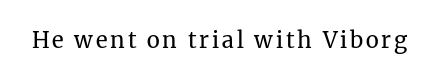
{"italic": "no", "bold": "no", "underline": "no", "glyph_px": 22}
